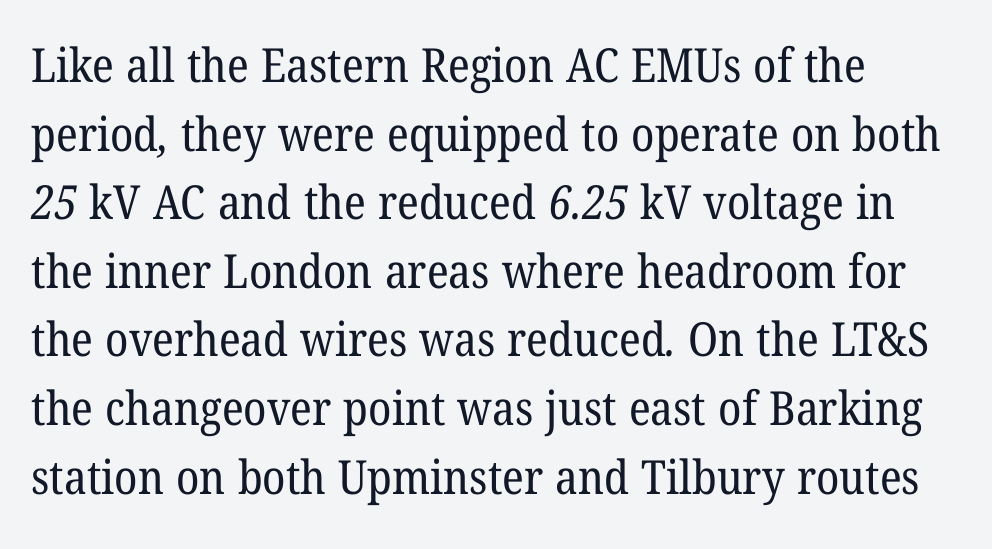
{"serif": "yes", "bold": "no", "weight": "regular", "width": "normal", "stroke_contrast": "low", "x_height": "medium", "monospaced": "no", "underline": "no", "align": "left", "line_spacing": "normal", "line_spacing_ratio": 1.46, "letter_spacing": "normal", "letter_spacing_em": 0.0, "glyph_px": 47}
